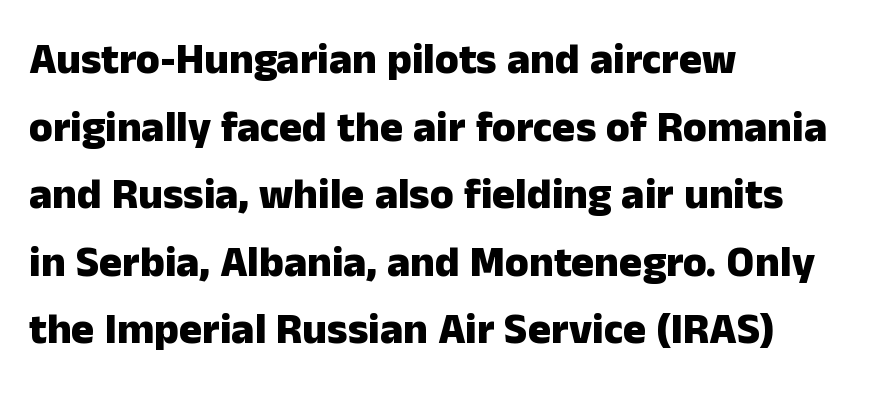
{"serif": "no", "italic": "no", "bold": "yes", "weight": "heavy", "width": "normal", "stroke_contrast": "low", "x_height": "medium", "monospaced": "no", "underline": "no", "align": "left", "line_spacing": "normal", "line_spacing_ratio": 1.57, "letter_spacing": "normal", "letter_spacing_em": 0.0, "glyph_px": 43}
